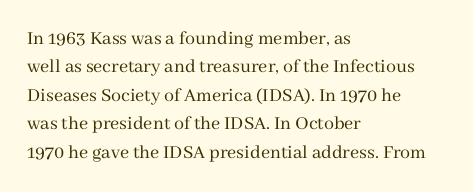
The image shows 20 px text type, upright; set left-aligned, normal line spacing (1.42x), normal letter spacing, not underlined.
